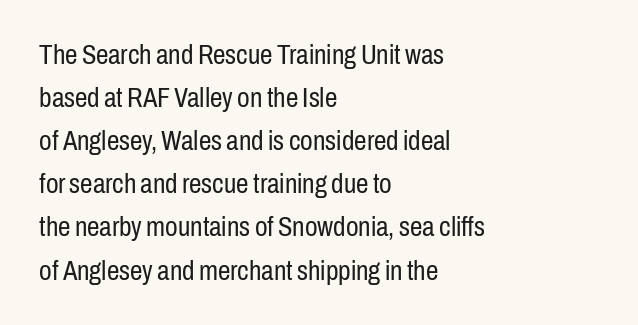
These glyphs show unthickened strokes, regular width or finer. This sample uses an upright cut, with every glyph sitting square on the baseline. Here the designer chose a conventional face with non-uniform glyph widths. Plain, unruled lines of type. The type family on display is of the sans-serif kind.
